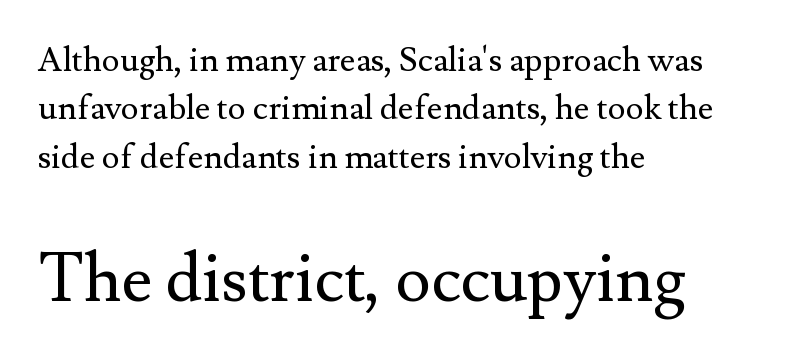
The letters advance in unequal steps, a hallmark of proportional type. Typographically, this falls in the serif category. Italic: no, the glyphs are upright roman. Check the space under the baseline: it is left empty. The block of text has a typical density, with ordinary space between rows.
